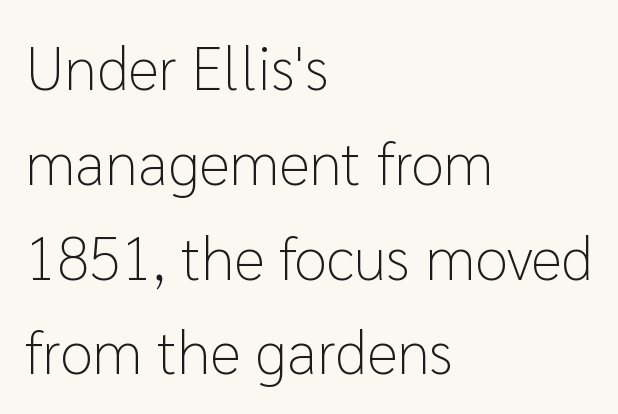
This rendering features lettering with no underline. Stems here are at most as thick as an everyday book face. You can tell it's not italic because the verticals are truly vertical. The characters display no serif detailing; their extremities are plain. Inter-character spacing is left at the font's built-in metrics.
